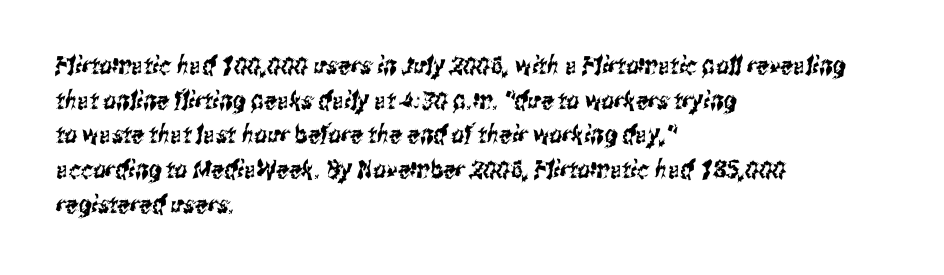
{"underline": "no", "align": "left", "line_spacing": "normal", "line_spacing_ratio": 1.39, "letter_spacing": "normal", "letter_spacing_em": 0.0, "glyph_px": 25}
